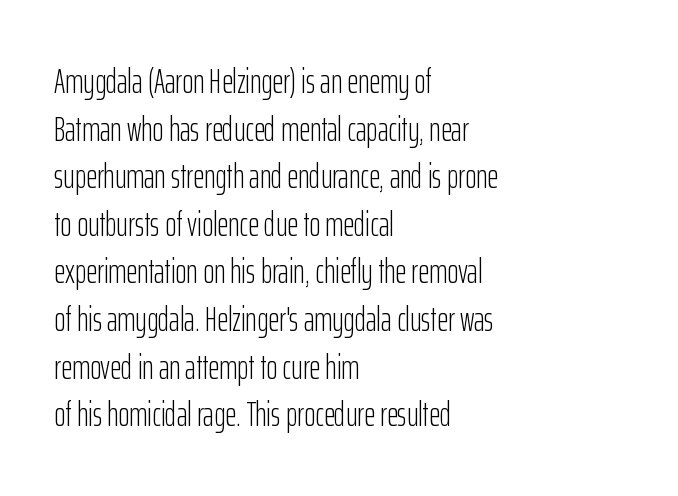
{"serif": "no", "italic": "no", "bold": "no", "weight": "light", "width": "condensed", "stroke_contrast": "low", "x_height": "medium", "monospaced": "no", "underline": "no", "align": "left", "line_spacing": "normal", "line_spacing_ratio": 1.4, "letter_spacing": "normal", "letter_spacing_em": 0.0, "glyph_px": 34}
